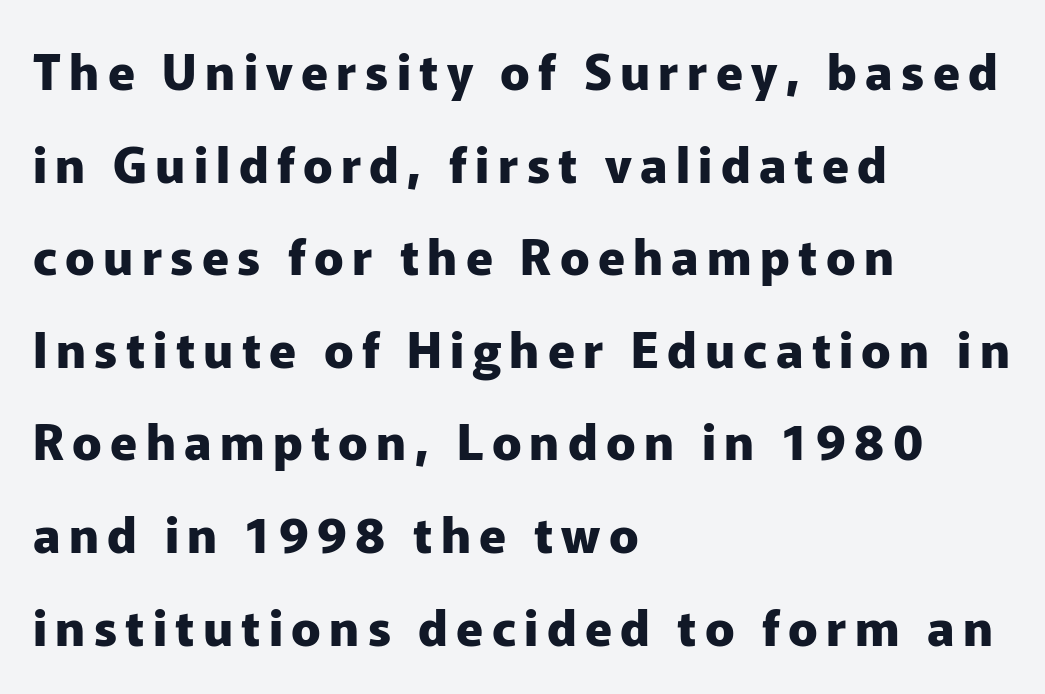
Decoration check: the copy has no underline. The specimen reads as upright at a glance. Varying glyph widths throughout — classic text-font behaviour. In terms of weight, the rendering is a true, heavy bold. The rendering anchors every line to the left-hand side.
